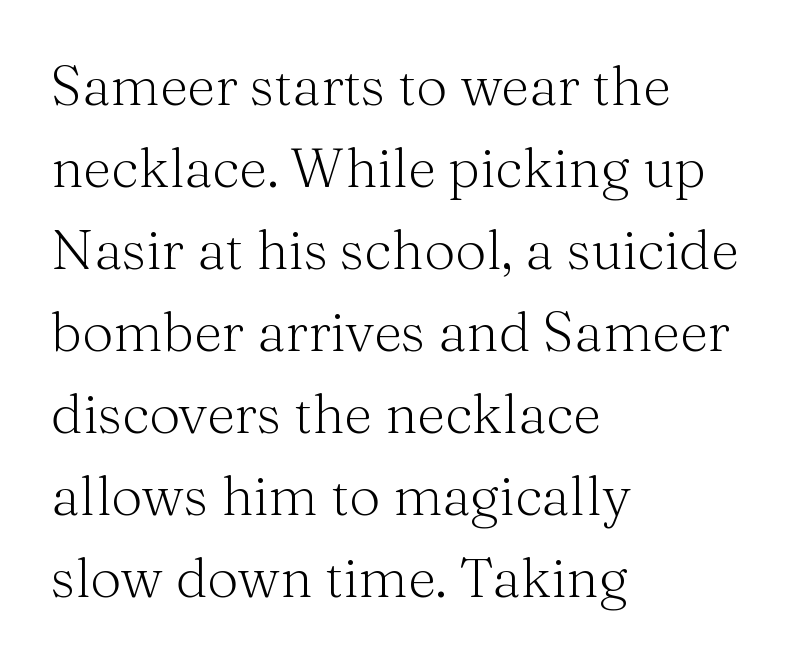
The image shows 55 px light serif type, upright; set left-aligned, normal line spacing (1.49x), normal letter spacing, not underlined; medium stroke contrast and a medium x-height.
